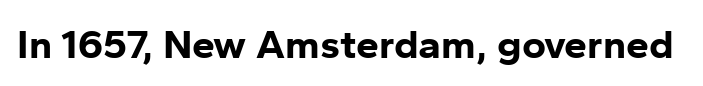
The image shows 41 px bold sans-serif type, upright; set normal letter spacing, not underlined; low stroke contrast and a medium x-height.
